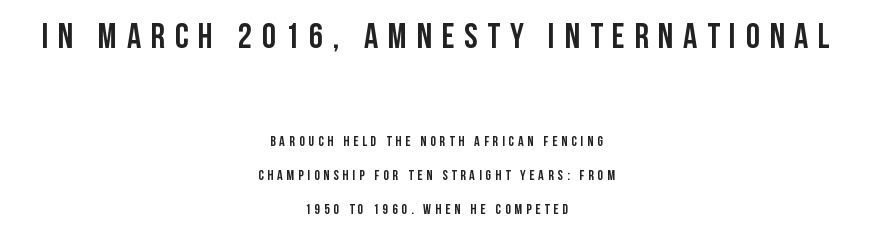
The image shows 35 px semibold, condensed sans-serif type, upright; set centered, loose line spacing (2.45x), unusually wide letter spacing (+0.28 em), not underlined; the first (top) block is 2.5x larger; low stroke contrast and a large x-height.
